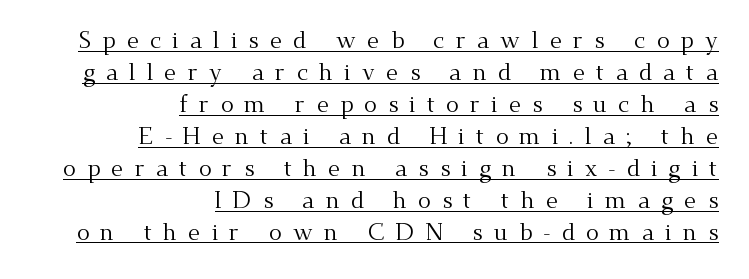
Q: Is the text bold? A: No.
Q: Is the text italic (slanted)? A: No, it is upright.
Q: Is the text underlined? A: Yes.
Q: How is the paragraph aligned? A: Right-aligned.
Q: Is the spacing between letters normal or unusually wide? A: Unusually wide.
Q: Is the spacing between lines tight, normal or loose? A: Normal.
